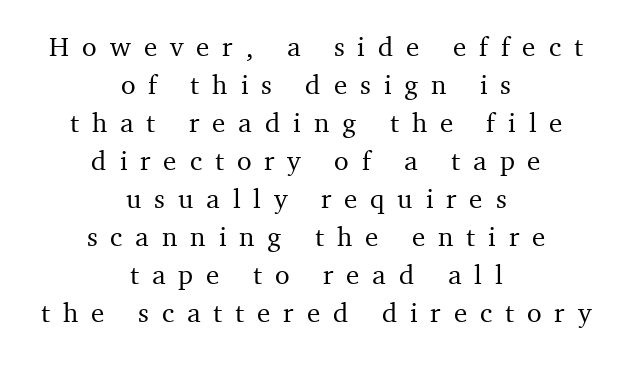
{"italic": "no", "underline": "no", "align": "center", "line_spacing": "normal", "line_spacing_ratio": 1.41, "letter_spacing": "wide", "letter_spacing_em": 0.48, "glyph_px": 27}
